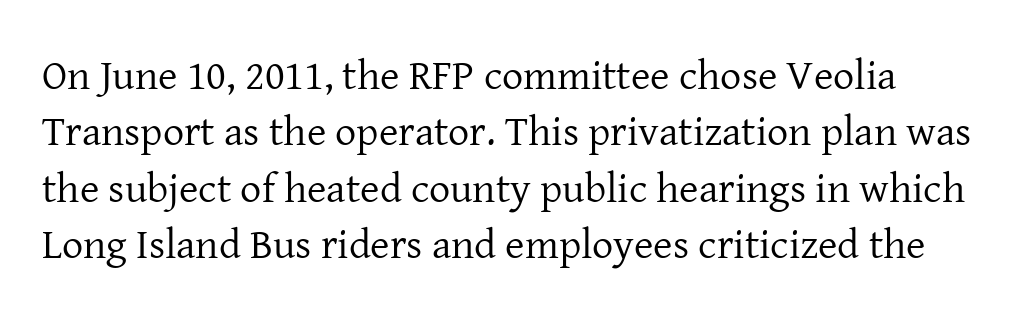
Q: Is the text bold? A: No.
Q: Is the text italic (slanted)? A: No, it is upright.
Q: Is the typeface a serif or a sans-serif typeface? A: Serif.
Q: Is the text underlined? A: No.
Q: Is the spacing between letters normal or unusually wide? A: Normal.
Q: Is the spacing between lines tight, normal or loose? A: Normal.
Q: Width (condensed, normal, or wide)? A: Normal.
Q: Stroke contrast? A: Low.
Q: x-height? A: Medium.
Q: Monospaced? A: No.
